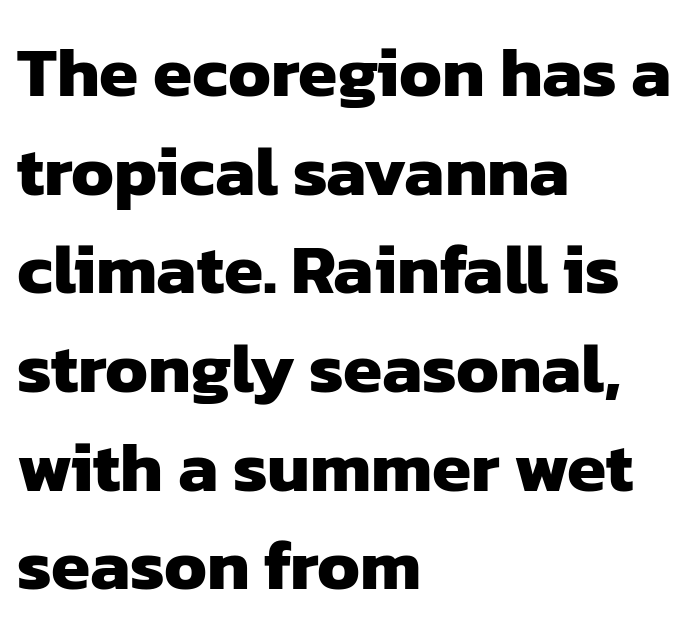
A classic flush-left, rag-right setting is used for this passage. Thick stems and heavy bowls — unmistakably bold. The designer left line spacing at the default. The baseline area is clear. The type is set solid horizontally, with unmodified tracking. The face used here is proportionally spaced, like ordinary book or web type.
